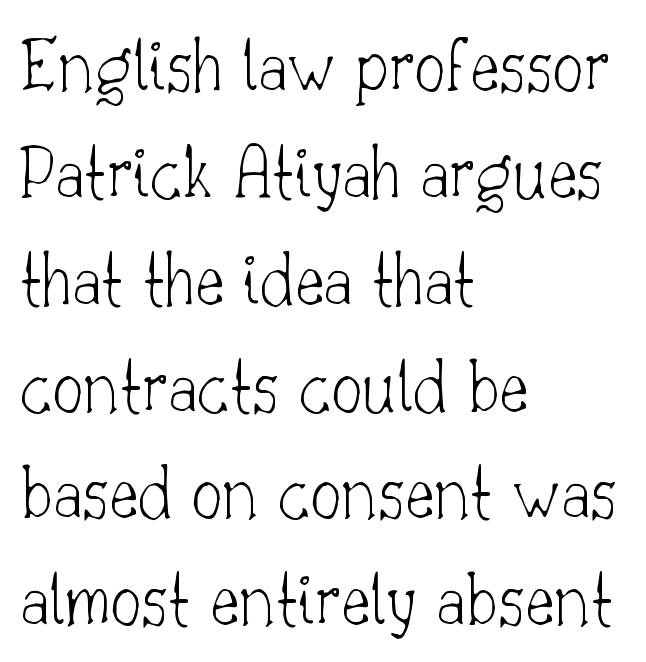
{"serif": "yes", "italic": "no", "bold": "no", "weight": "thin", "width": "normal", "stroke_contrast": "low", "x_height": "small", "monospaced": "no", "underline": "no", "align": "left", "line_spacing": "normal", "line_spacing_ratio": 1.37, "letter_spacing": "normal", "letter_spacing_em": 0.0, "glyph_px": 78}
